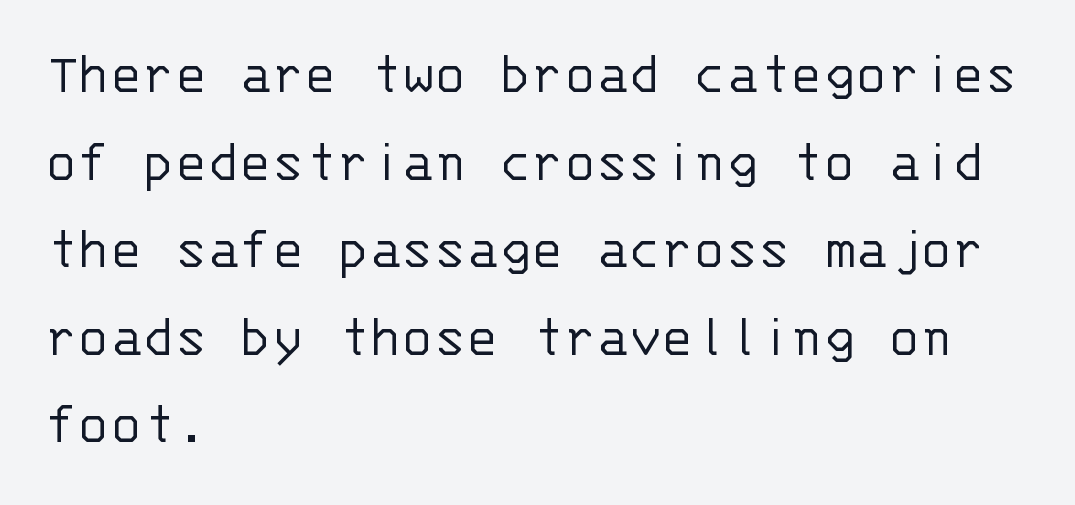
The image shows 60 px light sans-serif type, upright, monospaced; set left-aligned, normal line spacing (1.46x), normal letter spacing, not underlined; low stroke contrast and a large x-height.
